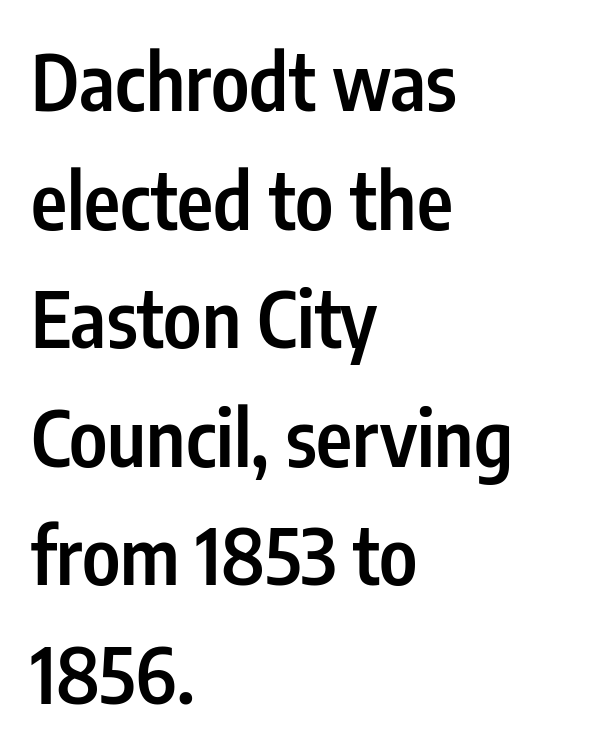
Lines of text with bare space underneath. Reading down the column, the eye jumps a familiar distance to each next line. The rendering uses a semibold face; strokes are thickened but not to full bold. Notice how the stems are strictly vertical — no italics here. Is this a sans? Yes — the strokes have no serifs. Each word holds together tightly as a unit, with standard inter-letter gaps.
